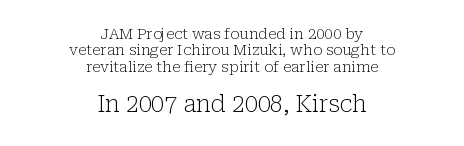
{"italic": "no", "bold": "no", "underline": "no", "align": "center", "line_spacing": "tight", "line_spacing_ratio": 1.09, "letter_spacing": "normal", "letter_spacing_em": 0.0, "larger_block": "second", "size_ratio": 1.53, "glyph_px": 23}
